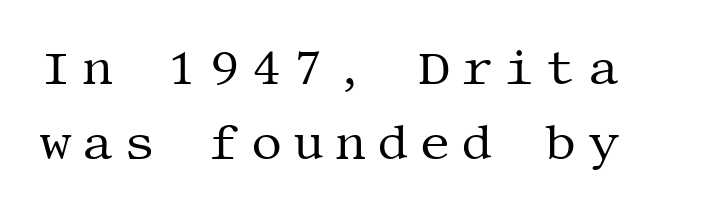
If you drew a ruler down the left edge, every line would touch it. This rendering employs a face with finishing strokes, i.e., a serif. The lettering stays uniformly vertical, giving the passage a roman look. The letters are spread apart with noticeably loose tracking. Compared with a typical body face, this is equally light or lighter still.
